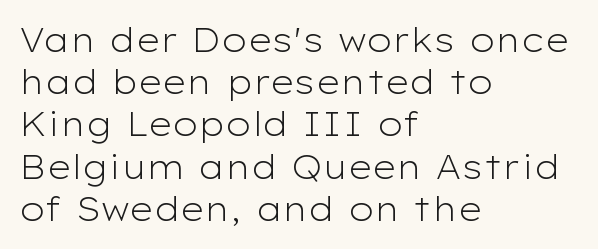
The image shows 33 px light, wide sans-serif type, upright; set left-aligned, normal line spacing (1.28x), normal letter spacing, not underlined; low stroke contrast and a medium x-height.
